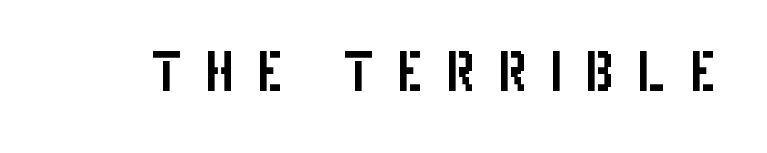
Q: Is the text italic (slanted)? A: No, it is upright.
Q: Is the typeface a serif or a sans-serif typeface? A: Sans-serif.
Q: Is the text underlined? A: No.
Q: Is the spacing between letters normal or unusually wide? A: Unusually wide.
Q: Width (condensed, normal, or wide)? A: Condensed.
Q: Stroke contrast? A: Low.
Q: x-height? A: Large.
Q: Monospaced? A: No.
